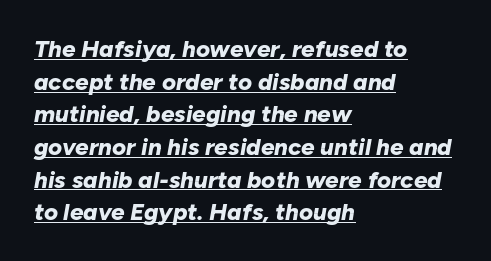
The image shows 24 px bold type, italic (leaning right); set left-aligned, normal line spacing (1.36x), normal letter spacing, underlined.
